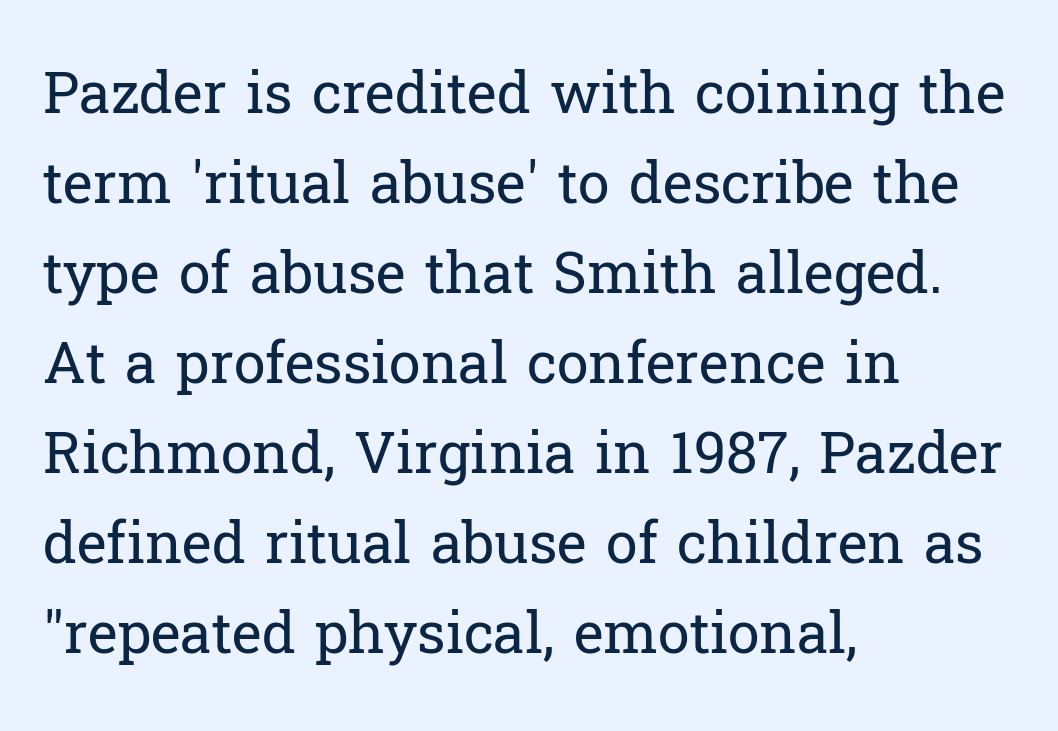
Q: Is the text bold? A: No.
Q: Is the text italic (slanted)? A: No, it is upright.
Q: Is the typeface a serif or a sans-serif typeface? A: Serif.
Q: Is the text underlined? A: No.
Q: How is the paragraph aligned? A: Left-aligned.
Q: Is the spacing between letters normal or unusually wide? A: Normal.
Q: Is the spacing between lines tight, normal or loose? A: Normal.
Q: Width (condensed, normal, or wide)? A: Normal.
Q: Stroke contrast? A: Low.
Q: x-height? A: Medium.
Q: Monospaced? A: No.
